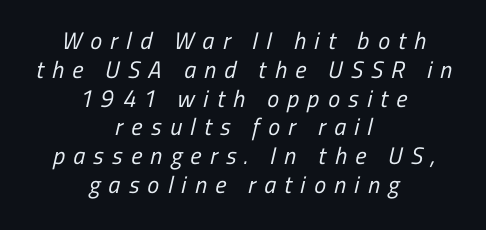
{"bold": "no", "underline": "no", "align": "center", "line_spacing_ratio": 1.2, "letter_spacing": "wide", "letter_spacing_em": 0.35, "glyph_px": 24}
